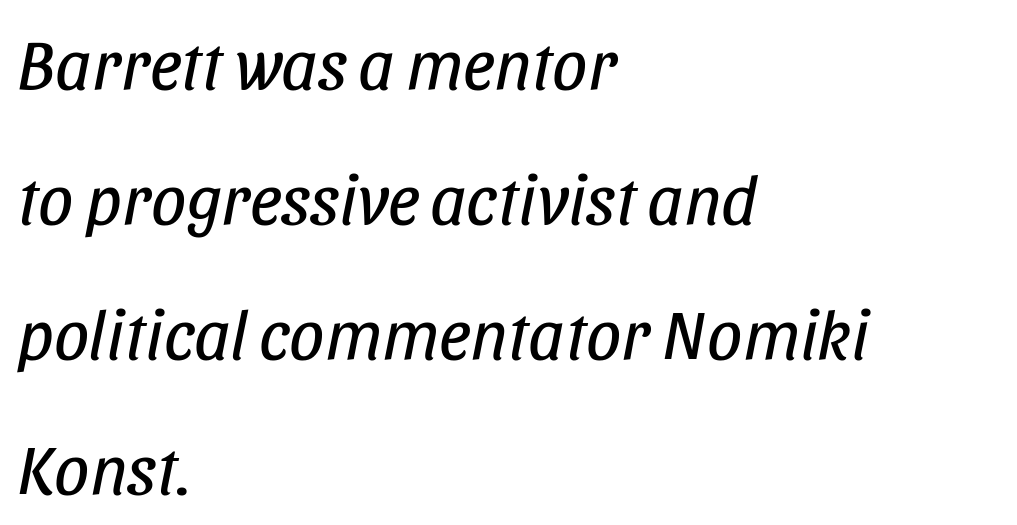
{"italic": "yes", "lean": "right", "slant_degrees": 11, "bold": "no", "weight": "regular", "width": "condensed", "stroke_contrast": "low", "x_height": "large", "monospaced": "no", "underline": "no", "align": "left", "line_spacing": "loose", "line_spacing_ratio": 1.93, "letter_spacing": "normal", "letter_spacing_em": 0.0, "glyph_px": 70}
